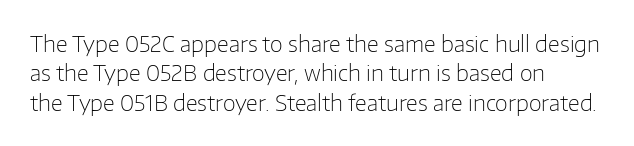
{"italic": "no", "bold": "no", "underline": "no", "align": "left", "line_spacing": "normal", "line_spacing_ratio": 1.4, "letter_spacing": "normal", "letter_spacing_em": 0.0, "glyph_px": 21}
